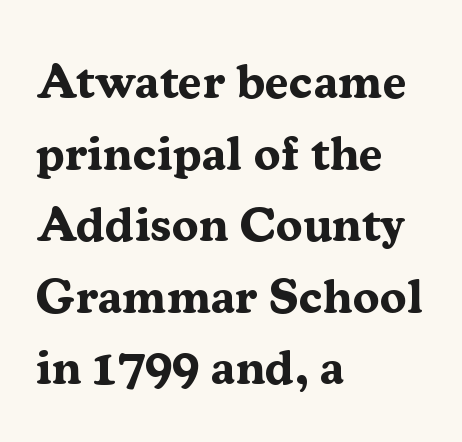
Q: Is the text bold? A: Yes.
Q: Is the text italic (slanted)? A: No, it is upright.
Q: Is the typeface a serif or a sans-serif typeface? A: Serif.
Q: Is the text underlined? A: No.
Q: How is the paragraph aligned? A: Left-aligned.
Q: Is the spacing between letters normal or unusually wide? A: Normal.
Q: Is the spacing between lines tight, normal or loose? A: Normal.
Q: Width (condensed, normal, or wide)? A: Normal.
Q: Stroke contrast? A: Medium.
Q: x-height? A: Medium.
Q: Monospaced? A: No.
